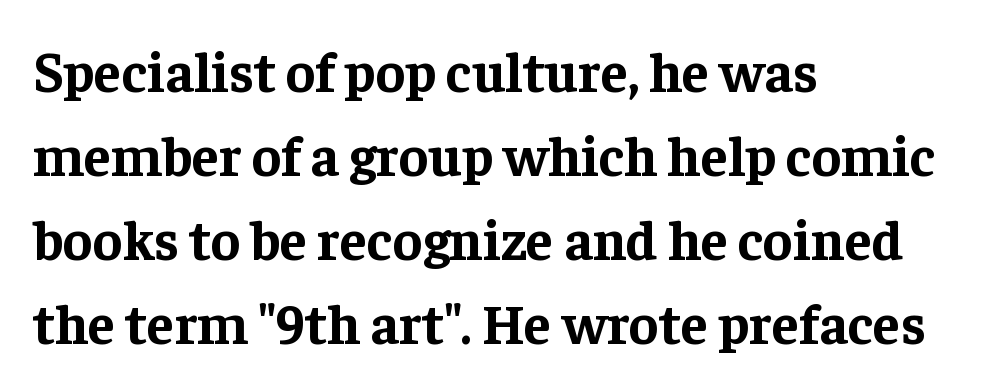
Descenders are the only things crossing below the line. Whoever set this chose a conventional vertical rhythm. Old-style or modern, the face here clearly has serifs. Each letter keeps its own natural width here, so spacing adapts to shape. Every stem runs plumb, perpendicular to the baseline.
